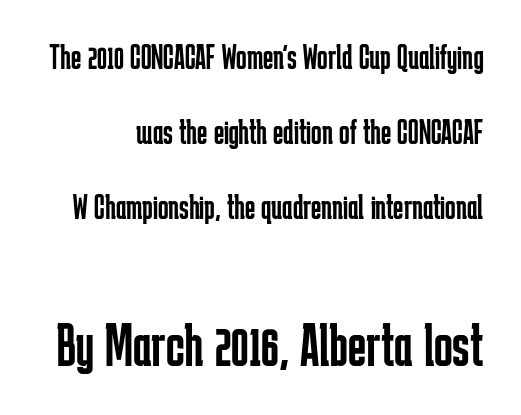
Q: Is the text bold? A: No.
Q: Is the text italic (slanted)? A: No, it is upright.
Q: Is the typeface a serif or a sans-serif typeface? A: Sans-serif.
Q: Is the text underlined? A: No.
Q: Is the spacing between letters normal or unusually wide? A: Normal.
Q: Is the spacing between lines tight, normal or loose? A: Loose.
Q: Which block of text is set in a larger size, the first (top) or the second (bottom)? A: The second (bottom) one.
Q: Width (condensed, normal, or wide)? A: Condensed.
Q: Stroke contrast? A: Low.
Q: x-height? A: Medium.
Q: Monospaced? A: No.
